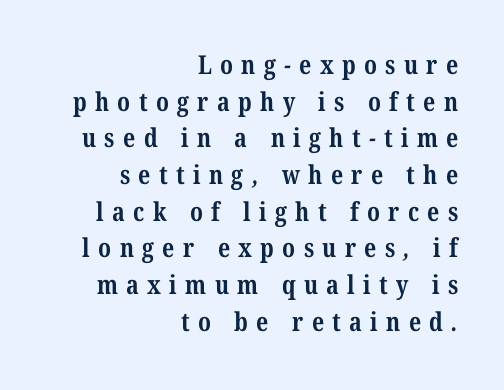
The image shows 26 px bold type; set right-aligned, normal line spacing (1.41x), unusually wide letter spacing (+0.32 em), not underlined.
